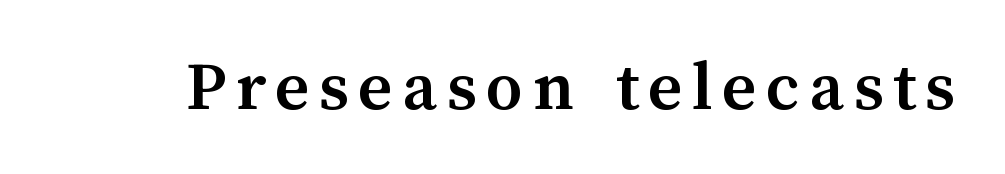
The letters are bold, with thick, heavy strokes. The specimen reads as upright at a glance. Varying glyph widths throughout — classic text-font behaviour. Quick note: underline off.
